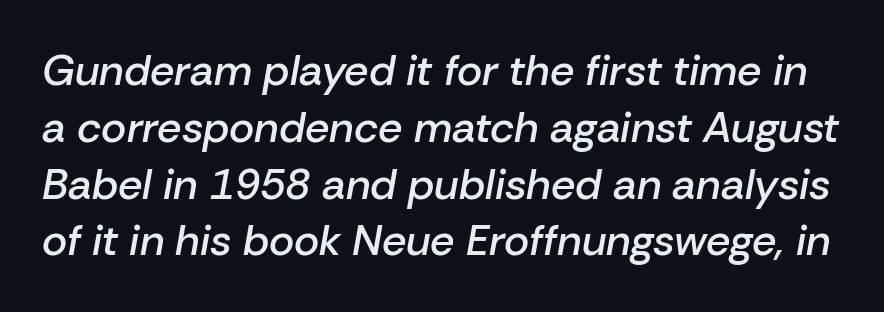
{"italic": "yes", "lean": "right", "slant_degrees": 10, "bold": "semi", "weight": "semibold", "width": "normal", "stroke_contrast": "low", "x_height": "medium", "monospaced": "no", "underline": "no", "line_spacing": "normal", "line_spacing_ratio": 1.32, "letter_spacing": "normal", "letter_spacing_em": 0.0, "glyph_px": 43}
